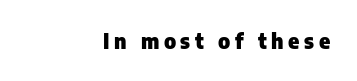
The image shows 21 px bold type, upright; set right-aligned, unusually wide letter spacing (+0.22 em), not underlined.
